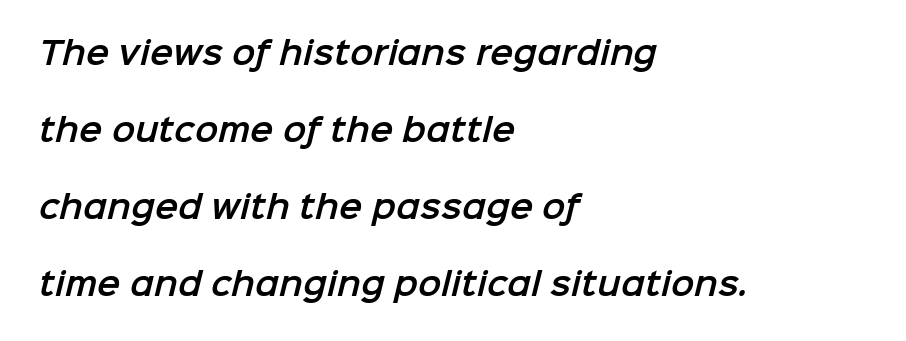
Line beginnings align vertically; line endings do not. The gaps between neighbouring characters are ordinary and unremarkable. Type without underlining. Regarding serifs, this sample does without them. These lines are rendered in a variable-pitch font. Quick note: interline space is abundant.
